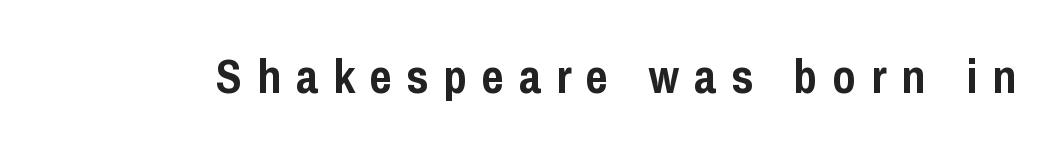
Q: Is the text bold? A: Yes.
Q: Is the text italic (slanted)? A: No, it is upright.
Q: Is the typeface a serif or a sans-serif typeface? A: Sans-serif.
Q: Is the text underlined? A: No.
Q: Is the spacing between letters normal or unusually wide? A: Unusually wide.
Q: Width (condensed, normal, or wide)? A: Condensed.
Q: Stroke contrast? A: Low.
Q: x-height? A: Medium.
Q: Monospaced? A: No.
